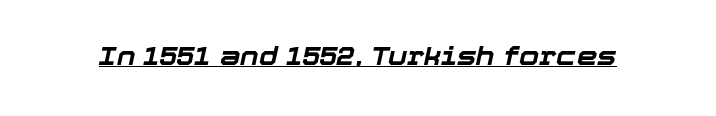
You can see a thin bar hugging the bottom of the glyphs. Students, note that the glyphs here touch the page at normal intervals. I'd describe the lettering as bold — thick and assertive. This sample uses an oblique cut, with every glyph tilted off the vertical.
